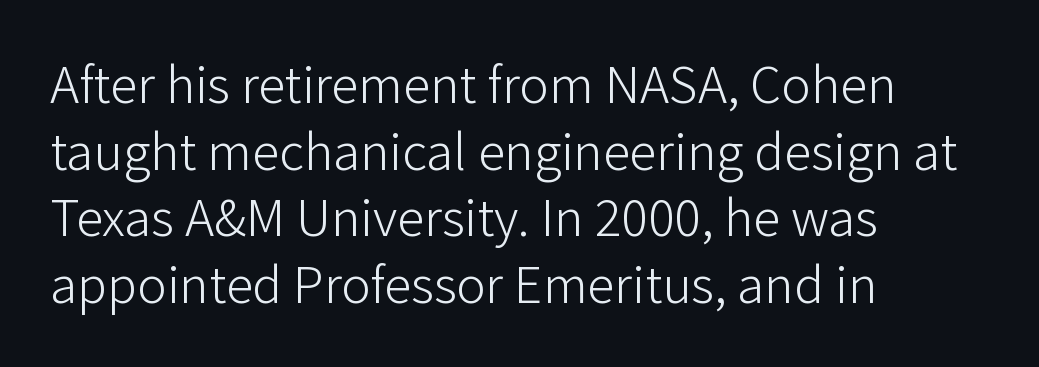
When letters stand straight like this, we call the style roman or upright. Grotesque or geometric, the face here clearly has no serifs. Vertical stems look standard width or narrower in stroke. The rendering uses natural spacing where letterforms have individual widths. Unmarked baselines from the first word to the last. Nothing unusual about the tracking: characters are spaced as the font intends.
